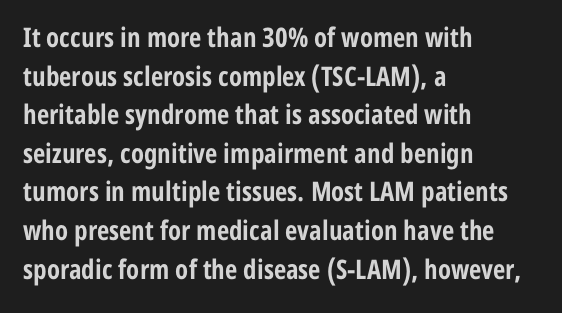
The glyphs are unaccompanied by any horizontal stroke below them. Alignment: flush left. Its strokes are broad and dark, the hallmark of bold type. Designer's note — italics off, roman on.
